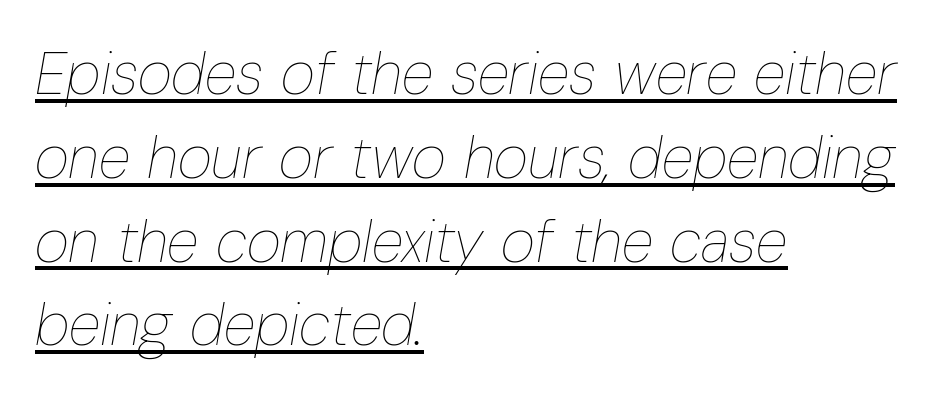
Ink coverage per letter is moderate at most. Does the lettering tilt? It does — this is italic. Does the copy run flush right? No — it runs flush left. Caption: standard tracking, unaltered. Every word sits above its own underline. Quick note: interline space is typical.
